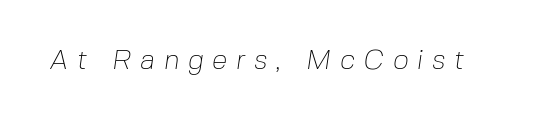
{"serif": "no", "bold": "no", "weight": "thin", "width": "normal", "stroke_contrast": "low", "x_height": "medium", "monospaced": "no", "underline": "no", "letter_spacing": "wide", "letter_spacing_em": 0.3, "glyph_px": 28}
